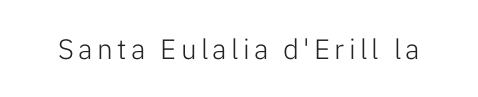
Q: Is the text bold? A: No.
Q: Is the text italic (slanted)? A: No, it is upright.
Q: Is the typeface a serif or a sans-serif typeface? A: Sans-serif.
Q: Is the text underlined? A: No.
Q: Width (condensed, normal, or wide)? A: Normal.
Q: Stroke contrast? A: Low.
Q: x-height? A: Medium.
Q: Monospaced? A: No.
